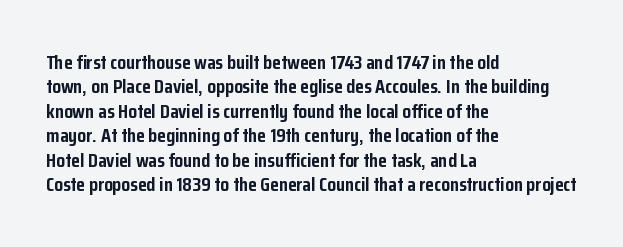
The image shows 20 px bold type, upright; set left-aligned, line spacing 1.22x, normal letter spacing, not underlined.
